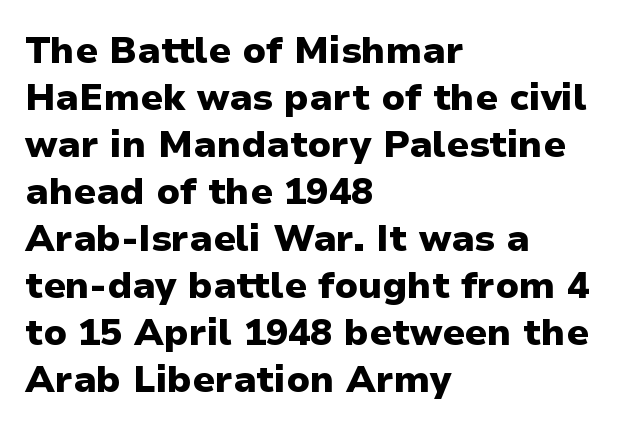
Q: Is the text bold? A: Yes.
Q: Is the text italic (slanted)? A: No, it is upright.
Q: Is the typeface a serif or a sans-serif typeface? A: Sans-serif.
Q: Is the text underlined? A: No.
Q: How is the paragraph aligned? A: Left-aligned.
Q: Is the spacing between letters normal or unusually wide? A: Normal.
Q: Is the spacing between lines tight, normal or loose? A: Normal.
Q: Width (condensed, normal, or wide)? A: Normal.
Q: Stroke contrast? A: Low.
Q: x-height? A: Medium.
Q: Monospaced? A: No.
